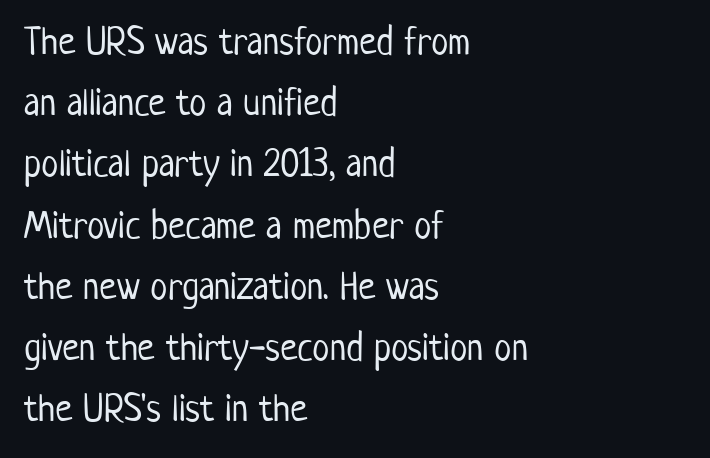
The image shows 39 px light, condensed sans-serif type, upright; set left-aligned, normal line spacing (1.57x), normal letter spacing, not underlined; low stroke contrast and a medium x-height.
